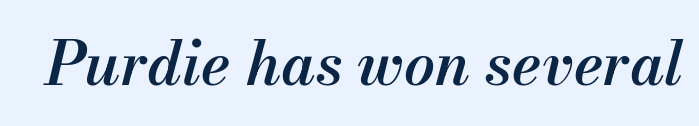
Q: Is the text bold? A: Semi-bold.
Q: Is the text italic (slanted)? A: Yes, it leans right by about 13 degrees.
Q: Is the text underlined? A: No.
Q: Is the spacing between letters normal or unusually wide? A: Normal.
Q: Width (condensed, normal, or wide)? A: Normal.
Q: Stroke contrast? A: Medium.
Q: x-height? A: Small.
Q: Monospaced? A: No.
